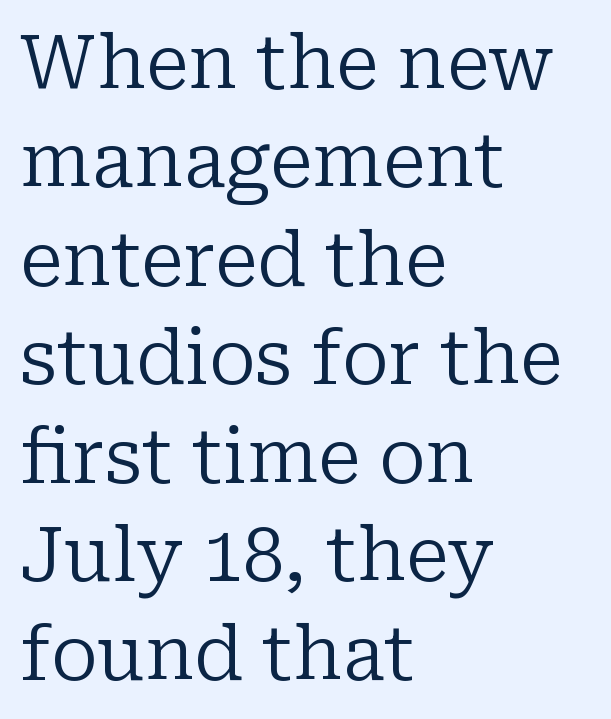
Q: Is the text bold? A: No.
Q: Is the text italic (slanted)? A: No, it is upright.
Q: Is the typeface a serif or a sans-serif typeface? A: Serif.
Q: Is the text underlined? A: No.
Q: How is the paragraph aligned? A: Left-aligned.
Q: Is the spacing between letters normal or unusually wide? A: Normal.
Q: Is the spacing between lines tight, normal or loose? A: Normal.
Q: Width (condensed, normal, or wide)? A: Normal.
Q: Stroke contrast? A: Low.
Q: x-height? A: Medium.
Q: Monospaced? A: No.
